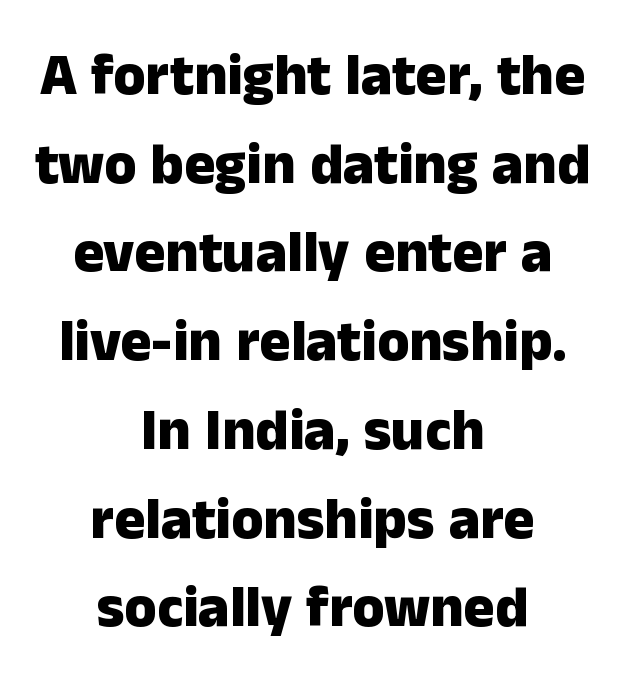
The image shows 58 px heavy sans-serif type, upright; set centered, normal line spacing (1.53x), normal letter spacing, not underlined; low stroke contrast and a medium x-height.
